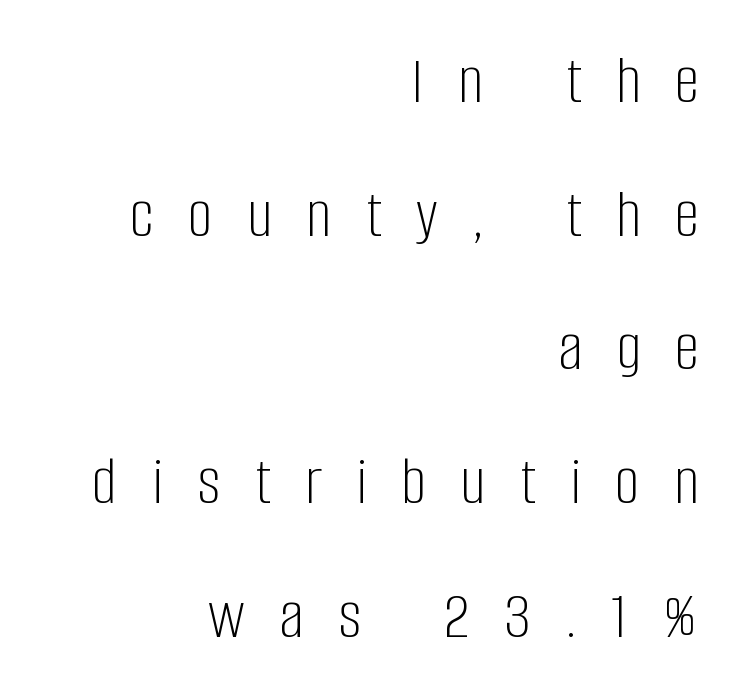
The image shows 70 px light, condensed sans-serif type, upright; set right-aligned, loose line spacing (1.91x), unusually wide letter spacing (+0.49 em), not underlined; low stroke contrast and a large x-height.
